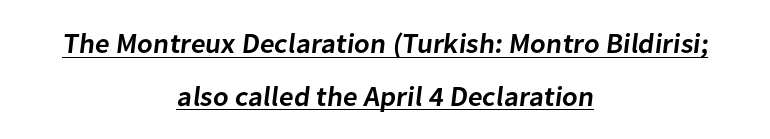
Tracking value appears to be zero — textbook default spacing. On the weight axis this lands at semibold, roughly 600. This rendering employs a face without finishing strokes, i.e., a sans-serif. The face used here is proportionally spaced, like ordinary book or web type. Teacher's note: observe the equal gaps on both sides — that is centered alignment. Quick note: underline on.
